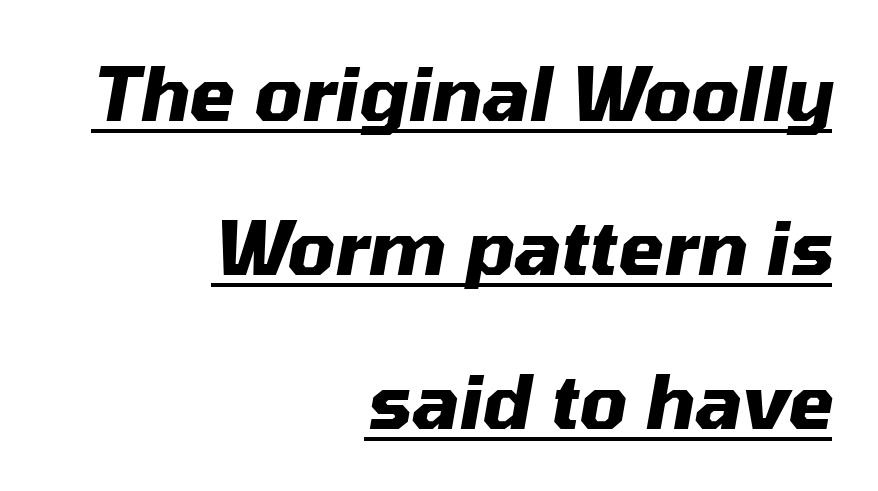
The image shows 74 px heavy type, italic (leaning right); set right-aligned, loose line spacing (2.08x), normal letter spacing, underlined; medium stroke contrast and a medium x-height.
